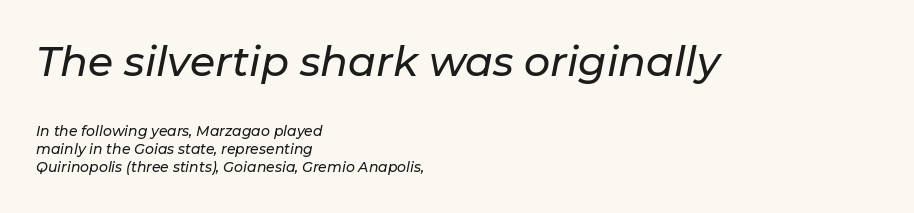
Interline gaps are of average width in this sample. A student would call this left alignment; a typographer would say flush left, rag right. The string is rendered with underlining switched off. Nothing unusual about the tracking: characters are spaced as the font intends. These lines are rendered in a variable-pitch font.
